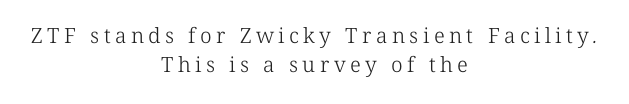
The image shows 21 px text type; set centered, normal line spacing (1.39x), unusually wide letter spacing (+0.21 em), not underlined.
